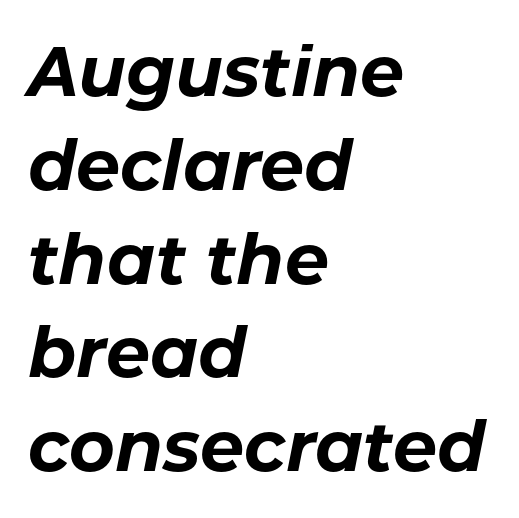
The image shows 70 px bold type, italic (leaning right); set left-aligned, normal line spacing (1.34x), normal letter spacing, not underlined; low stroke contrast and a medium x-height.
